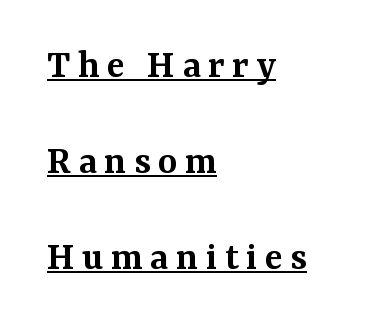
The image shows 41 px semibold serif type, upright; set left-aligned, loose line spacing (2.34x), underlined; medium stroke contrast and a medium x-height.
